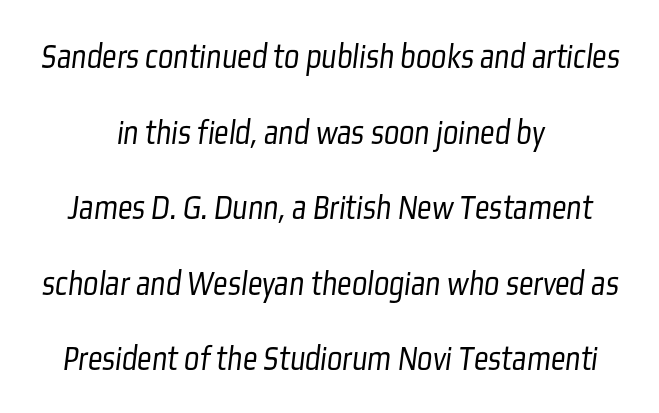
The image shows 36 px light, condensed sans-serif type; set centered, loose line spacing (2.1x), normal letter spacing, not underlined; low stroke contrast and a medium x-height.
